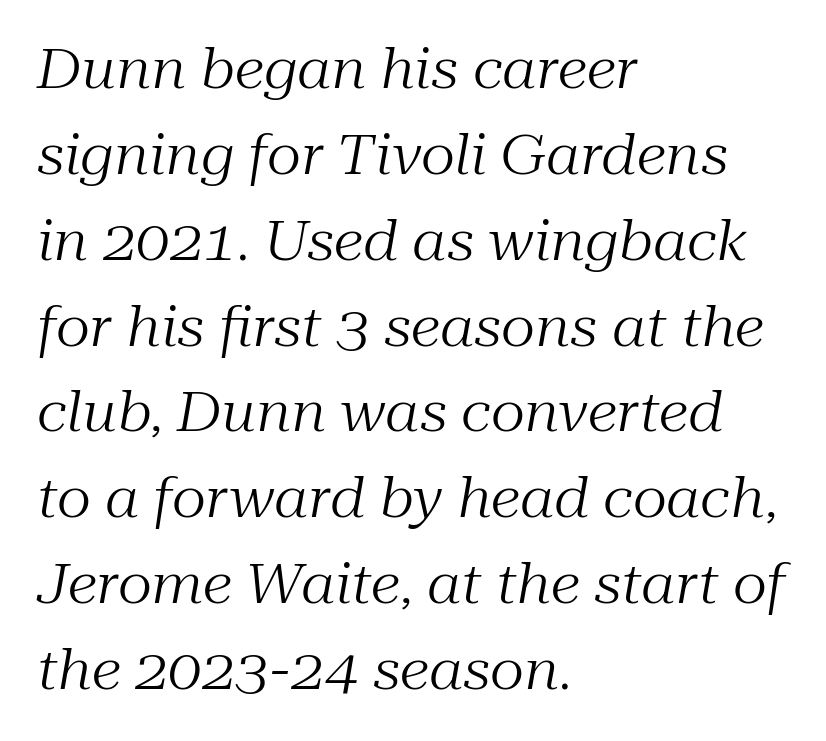
This block has exactly the height ordinary leading produces. Old-style or modern, the face here clearly has serifs. The area under the type is left untouched. Note the varied advance widths — an 'i' is clearly narrower than an 'm'. On a weight scale, this lands at 450 or below. The paragraph has a hard left edge and a soft right edge.
